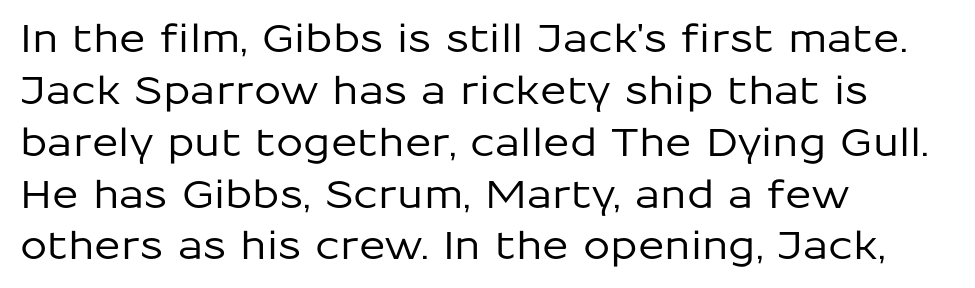
This sample uses plain, unmodified letter spacing. Each new line begins a customary step beneath the previous one. Looks like regular typesetting: each glyph gets only the width it needs. Clear beneath every line of the passage.
